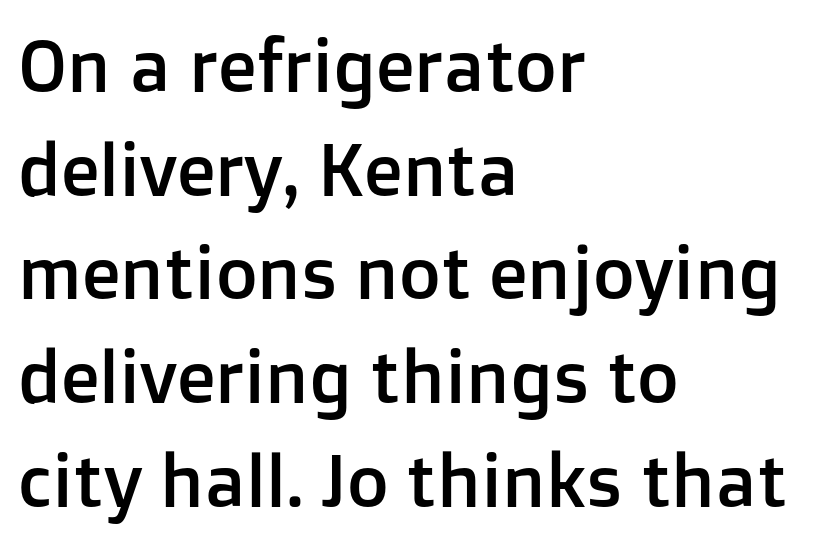
{"serif": "no", "italic": "no", "width": "normal", "stroke_contrast": "low", "x_height": "medium", "monospaced": "no", "underline": "no", "align": "left", "line_spacing": "normal", "line_spacing_ratio": 1.44, "letter_spacing": "normal", "letter_spacing_em": 0.0, "glyph_px": 72}
